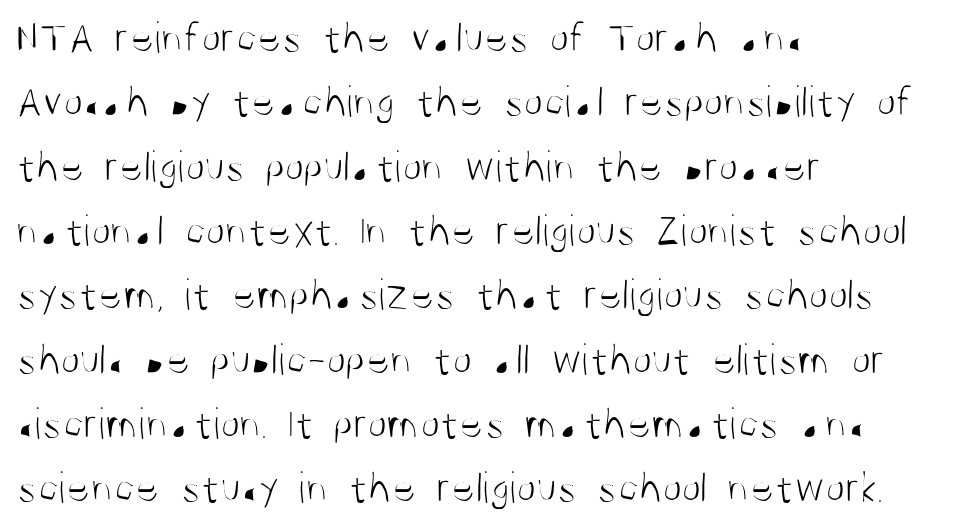
The image shows 45 px light, condensed sans-serif type, upright; set left-aligned, normal line spacing (1.43x), normal letter spacing, not underlined; medium stroke contrast and a large x-height.
